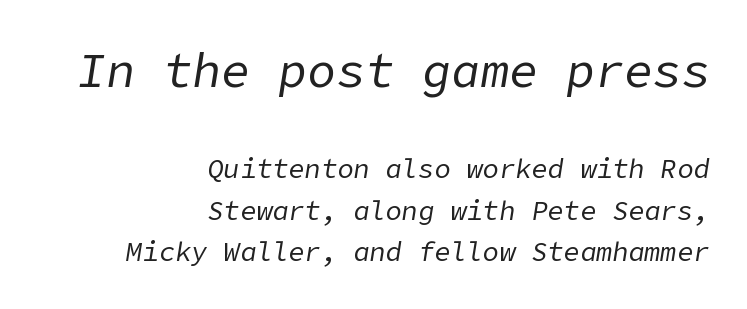
{"italic": "yes", "lean": "right", "slant_degrees": 9, "bold": "no", "weight": "regular", "width": "normal", "stroke_contrast": "low", "x_height": "medium", "underline": "no", "align": "right", "line_spacing": "normal", "line_spacing_ratio": 1.54, "letter_spacing": "normal", "letter_spacing_em": 0.0, "larger_block": "first", "size_ratio": 1.78, "glyph_px": 48}
